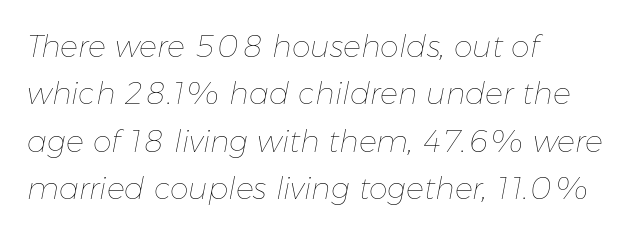
The image shows 30 px thin type, italic (leaning right); set left-aligned, normal line spacing (1.58x), normal letter spacing, not underlined; low stroke contrast and a medium x-height.
